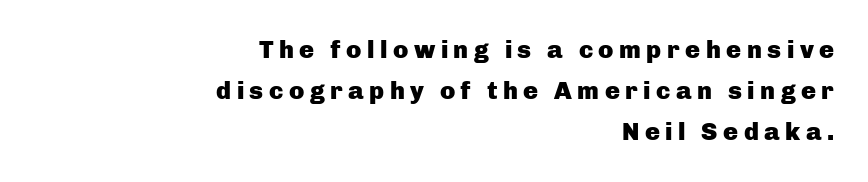
Substantial extra tracking has been applied to these lines. All the whitespace from short lines collects on the left. Line spacing here is normal. A bare baseline throughout the passage. In terms of posture, this sample is upright.
